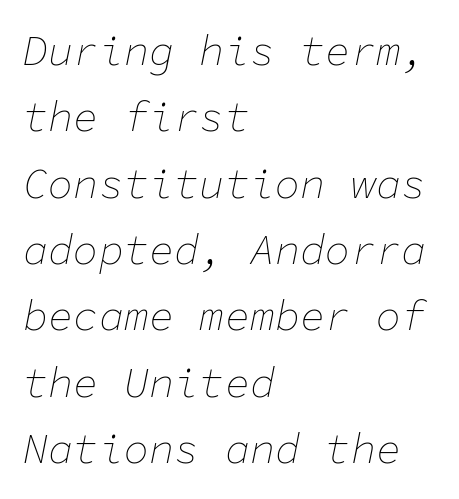
{"italic": "yes", "lean": "right", "slant_degrees": 11, "bold": "no", "weight": "thin", "width": "normal", "stroke_contrast": "low", "x_height": "medium", "monospaced": "yes", "underline": "no", "align": "left", "line_spacing": "normal", "line_spacing_ratio": 1.58, "letter_spacing": "normal", "letter_spacing_em": 0.0, "glyph_px": 42}
